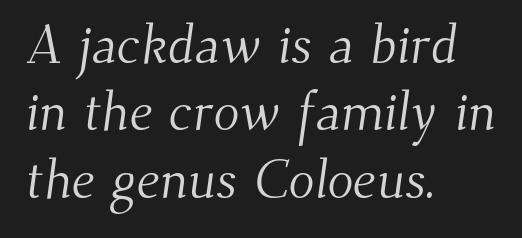
{"serif": "yes", "bold": "no", "weight": "light", "width": "normal", "stroke_contrast": "medium", "x_height": "small", "monospaced": "no", "underline": "no", "align": "left", "line_spacing": "normal", "line_spacing_ratio": 1.25, "letter_spacing": "normal", "letter_spacing_em": 0.0, "glyph_px": 54}
